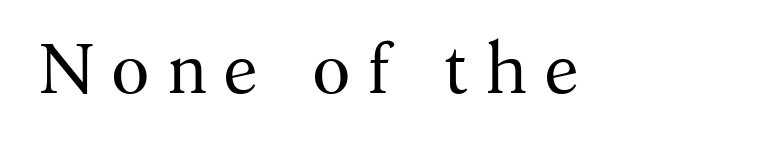
{"serif": "yes", "italic": "no", "bold": "no", "weight": "regular", "width": "normal", "stroke_contrast": "medium", "x_height": "medium", "monospaced": "no", "underline": "no", "letter_spacing": "wide", "letter_spacing_em": 0.23, "glyph_px": 71}
